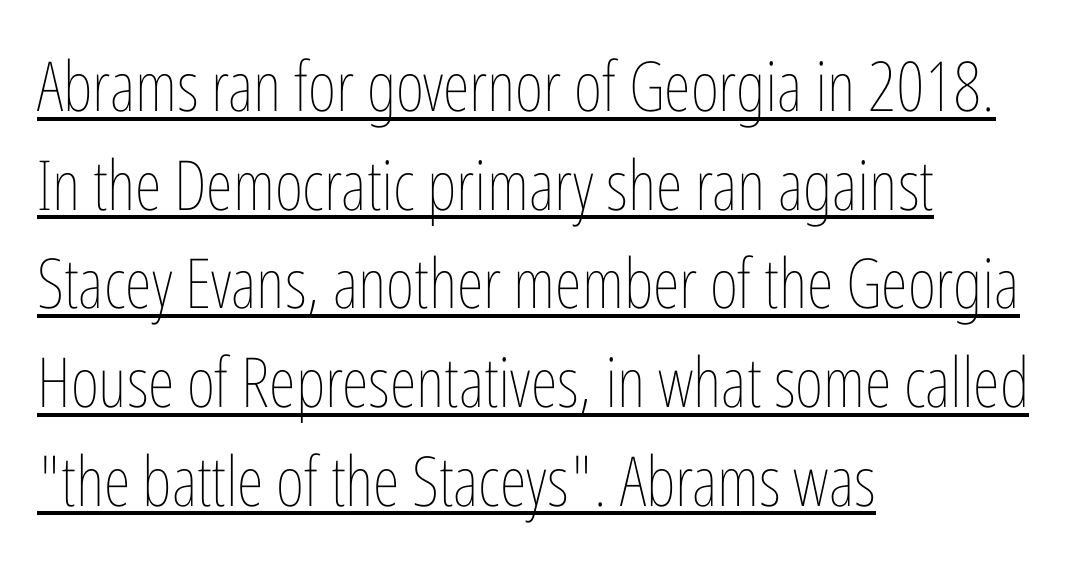
The image shows 69 px thin, condensed type, upright; set left-aligned, normal line spacing (1.43x), normal letter spacing, underlined; low stroke contrast and a medium x-height.
